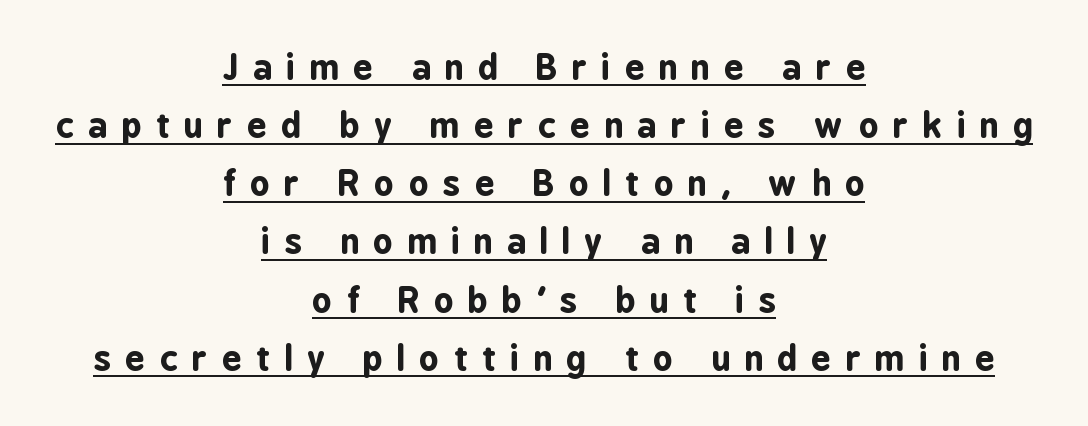
The lettering is marked with a stroke running underneath it. Every stem runs plumb, perpendicular to the baseline. Unlike a traditional serif, this face leaves its strokes unadorned. A typesetter would call this proportional, since set widths differ per character. The passage shown has open, widely tracked lettering throughout. Bold? Absolutely — the strokes are thick and heavy.
